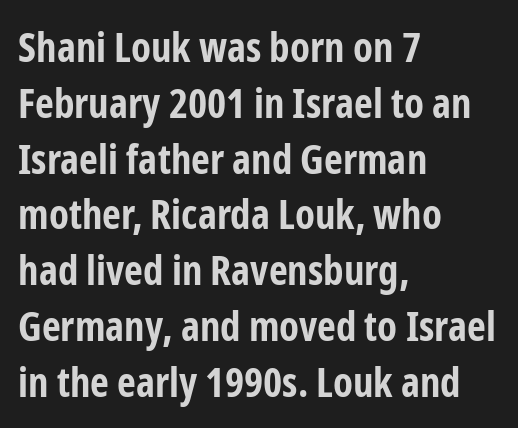
The line texture is even and compact thanks to regular tracking. Descenders hang freely into open space. Leading: standard. Heft: maximum for text — a bold. The text block is weighted toward the left margin, trailing off unevenly rightward. This is sans-serif lettering, the kind often seen on screens and signage.
